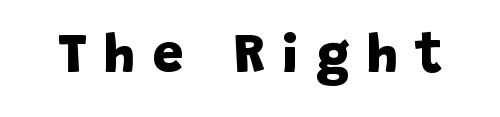
{"serif": "no", "bold": "yes", "weight": "bold", "width": "normal", "stroke_contrast": "low", "x_height": "large", "monospaced": "no", "underline": "no", "letter_spacing": "wide", "letter_spacing_em": 0.3, "glyph_px": 56}
